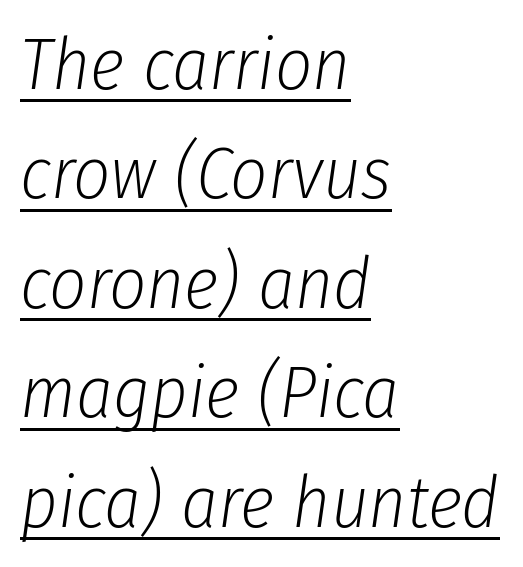
The image shows 73 px light, condensed type, italic (leaning right); set left-aligned, normal line spacing (1.5x), normal letter spacing, underlined; low stroke contrast and a medium x-height.
